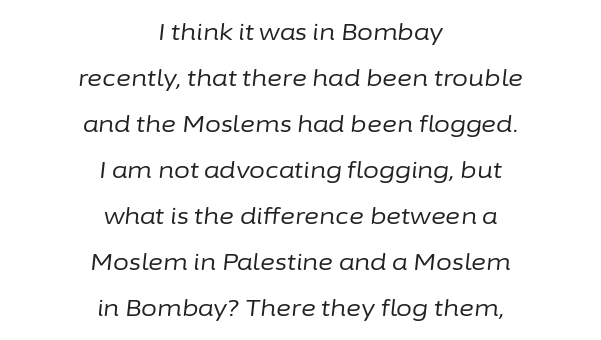
Short and long lines alike share a common midpoint. An italicized treatment has been applied to the whole sample. The block of text is sparse from top to bottom, with ample space between rows. Between one letter and the next there's only the usual sliver of space. Each row of text sits above clean, open space. No letter is thick-stroked: the sample isn't bold.
